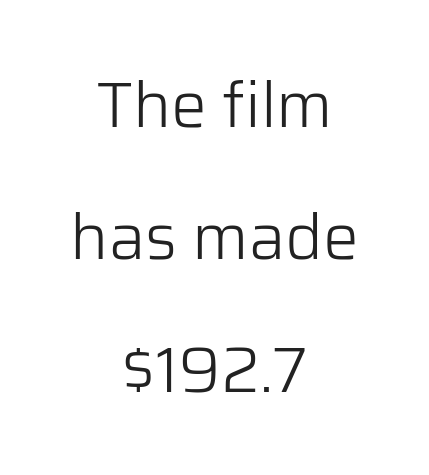
The image shows 64 px light sans-serif type, upright; set centered, loose line spacing (2.07x), normal letter spacing, not underlined; low stroke contrast and a medium x-height.
